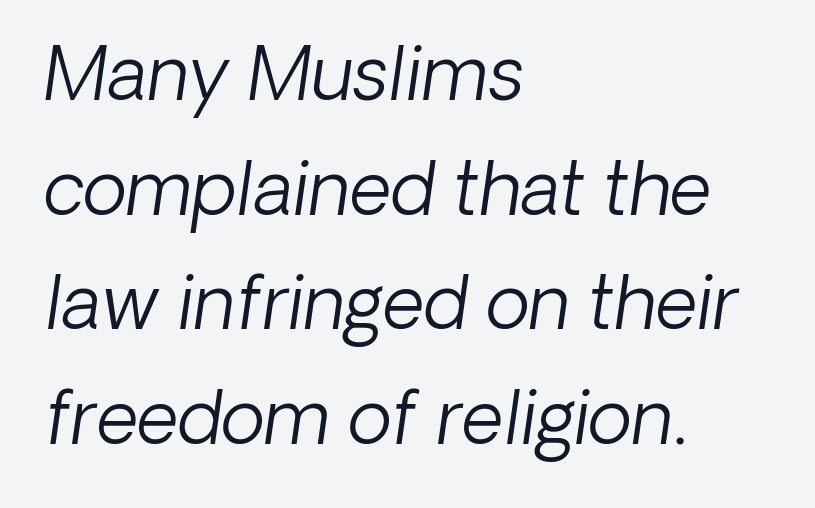
{"italic": "yes", "lean": "right", "slant_degrees": 8, "bold": "no", "weight": "light", "width": "normal", "stroke_contrast": "low", "x_height": "medium", "monospaced": "no", "underline": "no", "align": "left", "line_spacing": "normal", "line_spacing_ratio": 1.57, "letter_spacing": "normal", "letter_spacing_em": 0.0, "glyph_px": 73}
